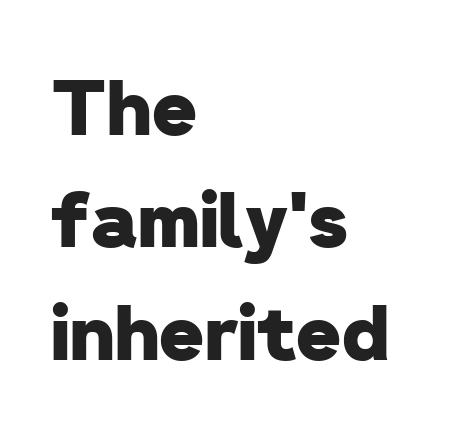
Q: Is the text bold? A: Yes.
Q: Is the typeface a serif or a sans-serif typeface? A: Sans-serif.
Q: Is the text underlined? A: No.
Q: How is the paragraph aligned? A: Left-aligned.
Q: Is the spacing between letters normal or unusually wide? A: Normal.
Q: Is the spacing between lines tight, normal or loose? A: Normal.
Q: Width (condensed, normal, or wide)? A: Normal.
Q: Stroke contrast? A: Low.
Q: x-height? A: Medium.
Q: Monospaced? A: No.
